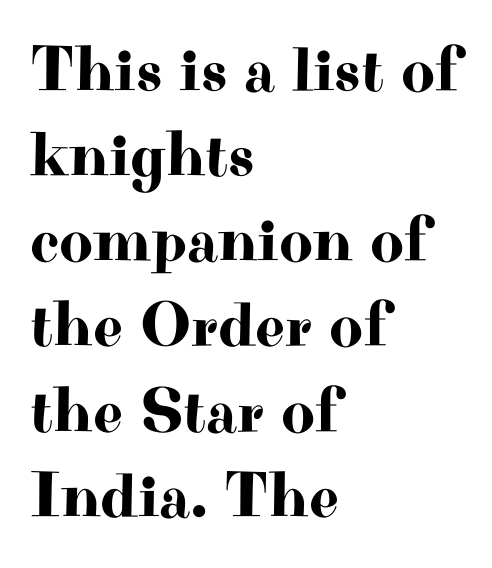
Q: Is the text italic (slanted)? A: No, it is upright.
Q: Is the typeface a serif or a sans-serif typeface? A: Serif.
Q: Is the text underlined? A: No.
Q: How is the paragraph aligned? A: Left-aligned.
Q: Is the spacing between letters normal or unusually wide? A: Normal.
Q: Is the spacing between lines tight, normal or loose? A: Normal.
Q: Width (condensed, normal, or wide)? A: Wide.
Q: Stroke contrast? A: High.
Q: x-height? A: Small.
Q: Monospaced? A: No.
